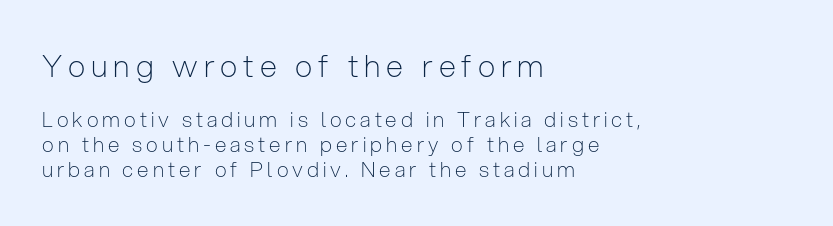
Q: Is the text bold? A: No.
Q: Is the text italic (slanted)? A: No, it is upright.
Q: Is the typeface a serif or a sans-serif typeface? A: Sans-serif.
Q: Is the text underlined? A: No.
Q: How is the paragraph aligned? A: Left-aligned.
Q: Which block of text is set in a larger size, the first (top) or the second (bottom)? A: The first (top) one.
Q: Width (condensed, normal, or wide)? A: Condensed.
Q: Stroke contrast? A: Low.
Q: x-height? A: Medium.
Q: Monospaced? A: No.
